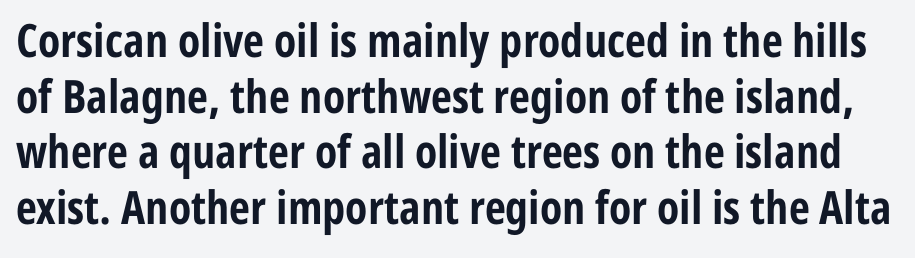
In terms of posture, this sample is upright. Classification — sans serif. Descender tails drop into unmarked territory. Spacing between characters is what you'd get straight out of the box. Typographic density is high because the face is bold. Spacing verdict: proportional, widths tailored to each character.
